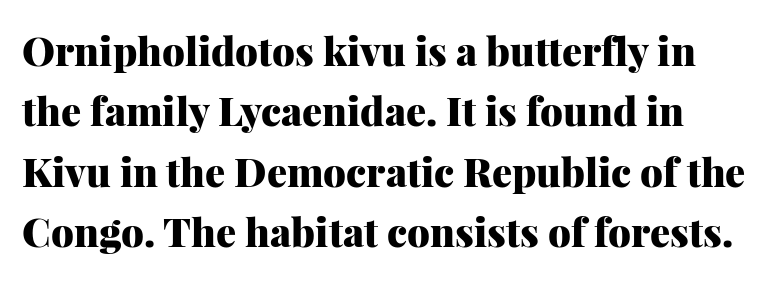
The image shows 40 px heavy serif type, upright; set normal line spacing (1.51x), normal letter spacing, not underlined; medium stroke contrast and a medium x-height.
